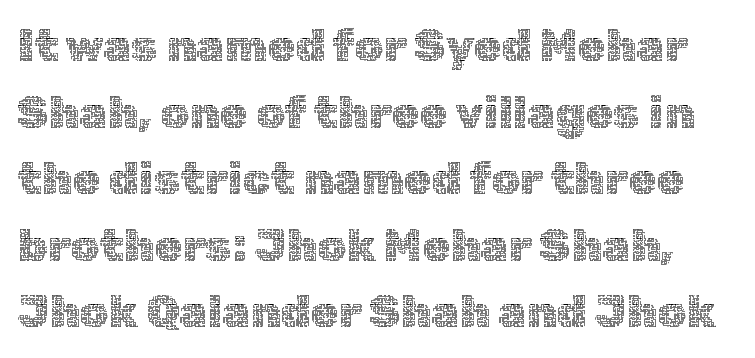
The image shows 45 px thin type, upright; set normal line spacing (1.48x), normal letter spacing, not underlined; a medium x-height.
